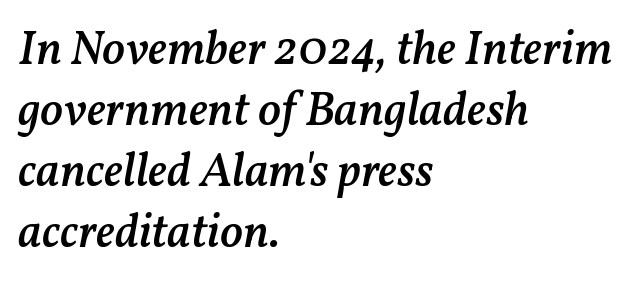
Here the designer chose a conventional face with non-uniform glyph widths. Weight: semibold (demi). A typesetter would mark this as italic. In terms of leading, this rendering sits right in the middle.
